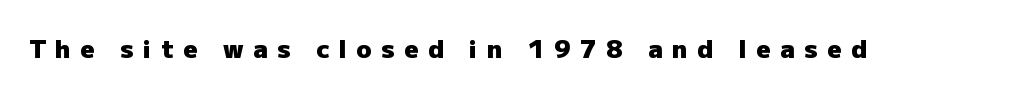
Notice how thick the strokes are: this is what a full bold looks like. The lettering stays uniformly vertical, giving the passage a roman look. Unmarked baselines from the first word to the last. Each word looks stretched out because of the extra space between its letters.
